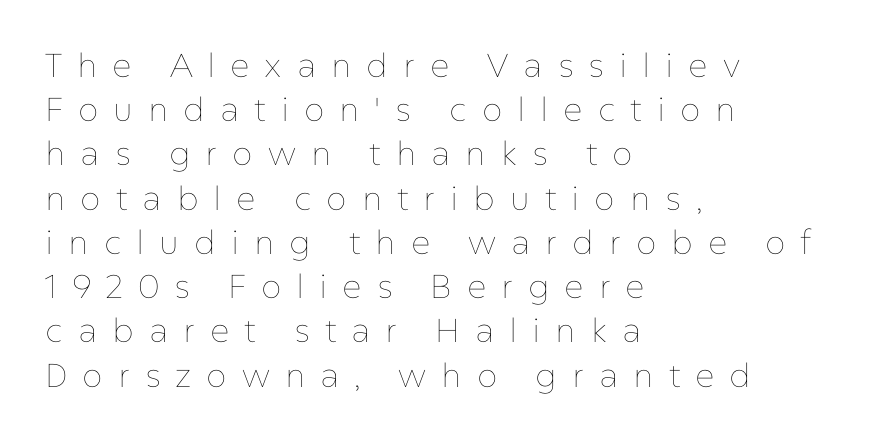
The image shows 33 px thin type, upright; set left-aligned, normal line spacing (1.34x), unusually wide letter spacing (+0.45 em), not underlined; low stroke contrast and a medium x-height.
